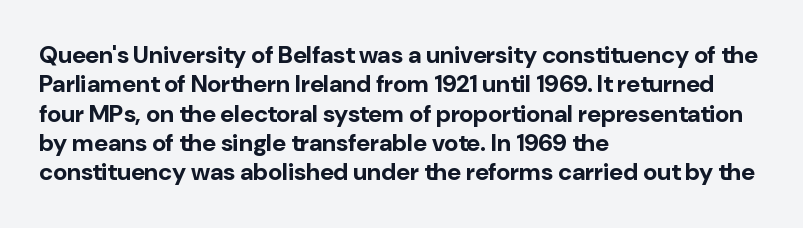
{"italic": "no", "bold": "yes", "underline": "no", "align": "left", "line_spacing_ratio": 1.22, "letter_spacing": "normal", "letter_spacing_em": 0.0, "glyph_px": 24}
